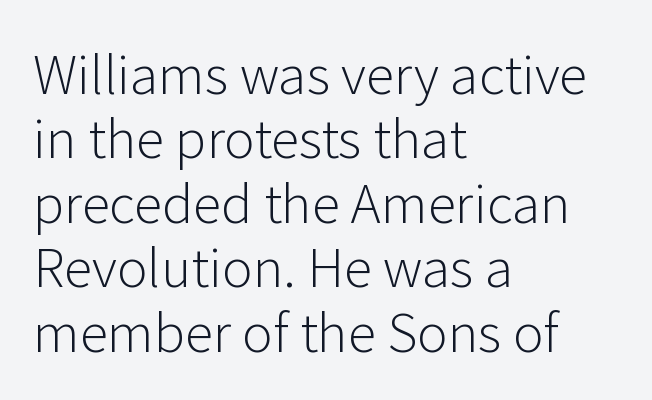
Looks like regular typesetting: each glyph gets only the width it needs. Does extra space separate the letters? No, they use regular spacing. The glyphs in this specimen are sans serif. The letterforms sit at book weight or below. These lines are set flush left with a ragged right edge.
